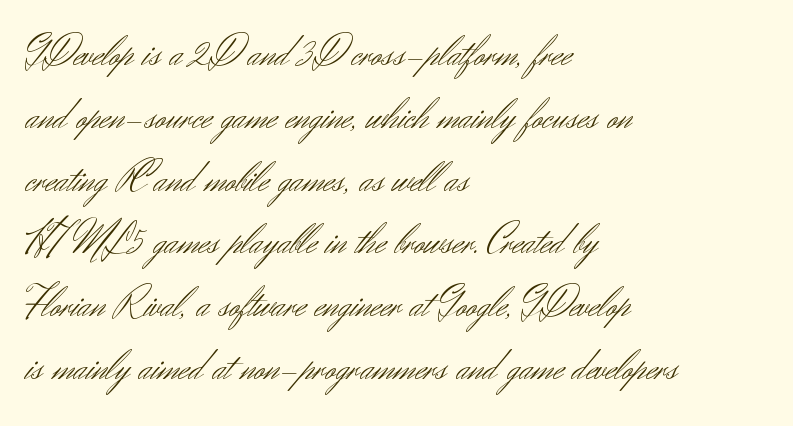
The image shows 43 px light sans-serif type; set left-aligned, normal line spacing (1.46x), normal letter spacing, not underlined; medium stroke contrast and a small x-height.
